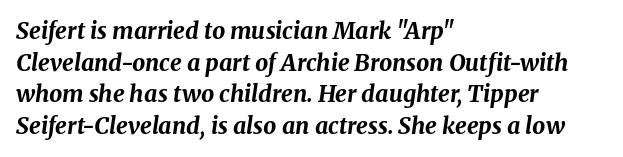
A typesetter would call this leading conventional body-copy spacing. The whole block is typeset with a tilt. These lines are set flush left with a ragged right edge. The letters are bold, with thick, heavy strokes.
